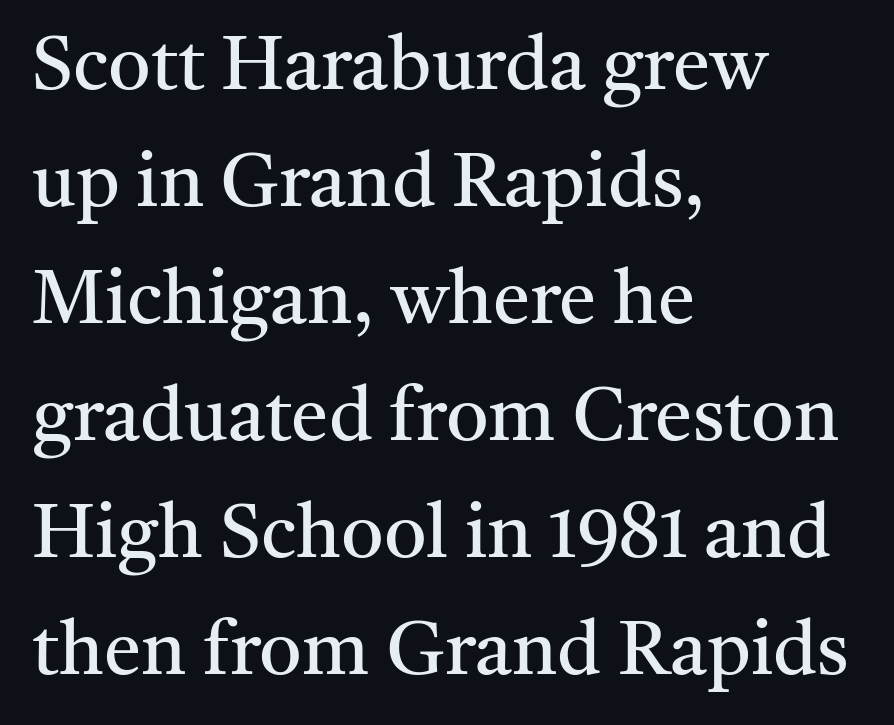
{"serif": "yes", "italic": "no", "bold": "no", "weight": "regular", "width": "normal", "stroke_contrast": "medium", "x_height": "medium", "monospaced": "no", "underline": "no", "align": "left", "line_spacing": "normal", "line_spacing_ratio": 1.56, "letter_spacing": "normal", "letter_spacing_em": 0.0, "glyph_px": 75}
